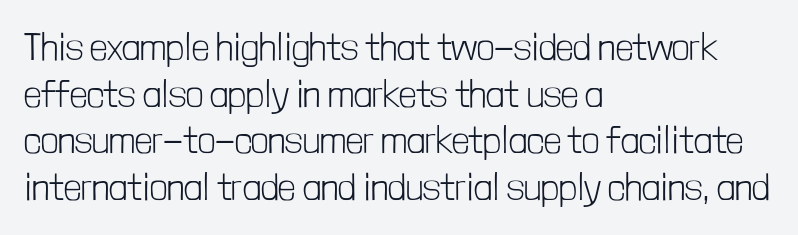
{"serif": "no", "italic": "no", "bold": "no", "weight": "light", "width": "condensed", "stroke_contrast": "low", "x_height": "medium", "monospaced": "no", "underline": "no", "align": "left", "line_spacing_ratio": 1.23, "letter_spacing": "normal", "letter_spacing_em": 0.0, "glyph_px": 38}
